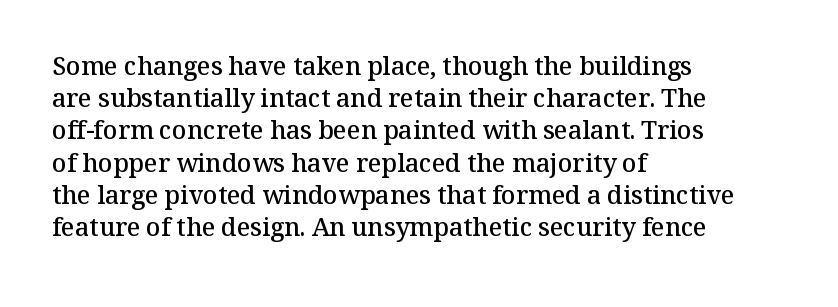
The image shows 25 px text type, upright; set left-aligned, normal line spacing (1.29x), normal letter spacing, not underlined.
